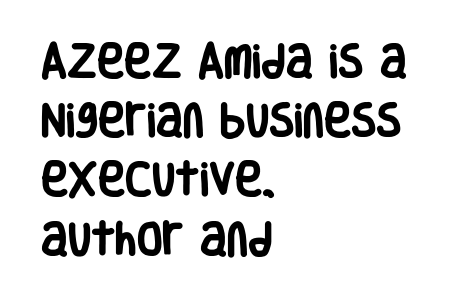
Q: Is the text bold? A: Yes.
Q: Is the text italic (slanted)? A: No, it is upright.
Q: Is the typeface a serif or a sans-serif typeface? A: Sans-serif.
Q: Is the text underlined? A: No.
Q: How is the paragraph aligned? A: Left-aligned.
Q: Is the spacing between letters normal or unusually wide? A: Normal.
Q: Is the spacing between lines tight, normal or loose? A: Normal.
Q: Width (condensed, normal, or wide)? A: Condensed.
Q: Stroke contrast? A: Low.
Q: x-height? A: Large.
Q: Monospaced? A: No.
